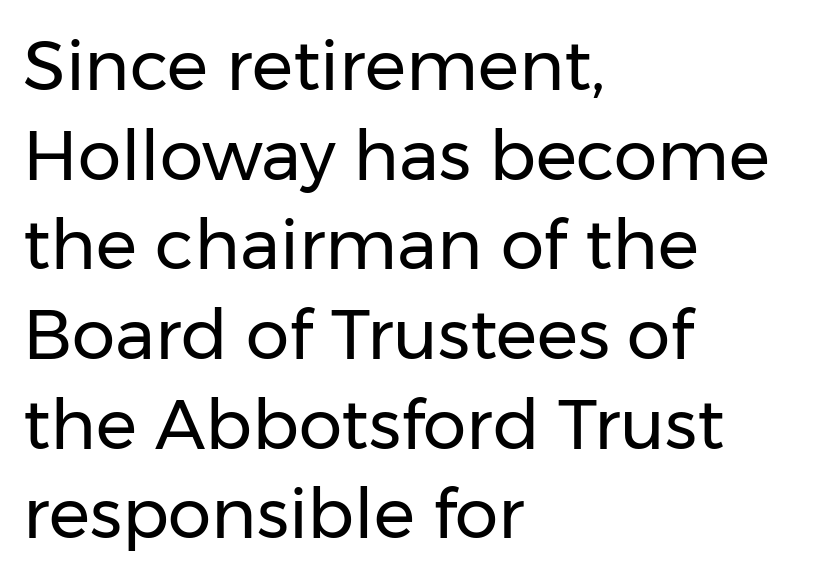
{"serif": "no", "italic": "no", "bold": "no", "weight": "regular", "width": "normal", "stroke_contrast": "low", "x_height": "medium", "monospaced": "no", "underline": "no", "align": "left", "line_spacing": "normal", "line_spacing_ratio": 1.3, "letter_spacing": "normal", "letter_spacing_em": 0.0, "glyph_px": 69}
